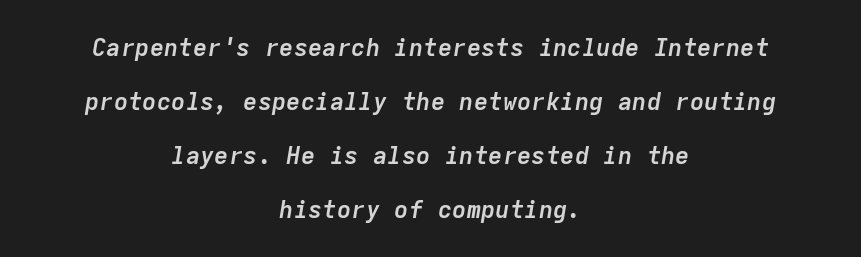
Line starts and ends both wander, symmetrically. Characters are canted at an angle relative to the baseline's perpendicular. Pretty heavy lettering here — definitely bold. Leading is clearly above the norm, producing a sparse column. This rendering leaves character spacing at its baseline value. The baseline area is clear.
